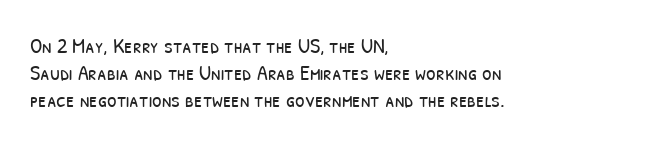
Has an underline been added? It has not. Layout note: lines flush left. The face looks like a standard text weight, possibly lighter. Caption: standard tracking, unaltered.
